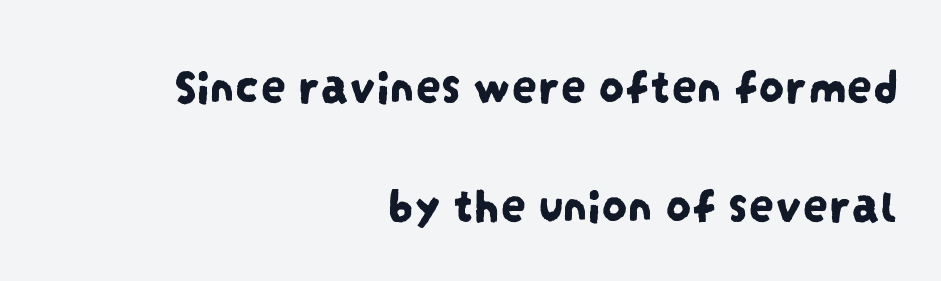
The image shows 51 px condensed sans-serif type; set right-aligned, loose line spacing (2.34x), normal letter spacing, not underlined; low stroke contrast and a large x-height.
